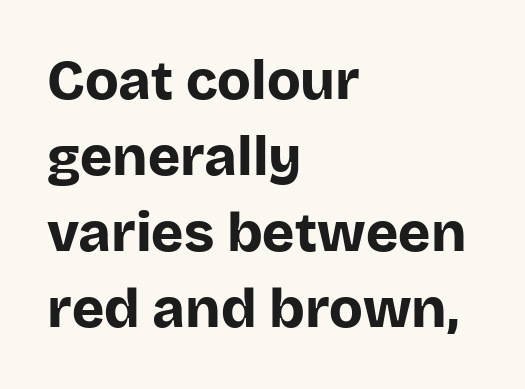
Q: Is the text bold? A: Yes.
Q: Is the text italic (slanted)? A: No, it is upright.
Q: Is the typeface a serif or a sans-serif typeface? A: Sans-serif.
Q: Is the text underlined? A: No.
Q: How is the paragraph aligned? A: Left-aligned.
Q: Is the spacing between letters normal or unusually wide? A: Normal.
Q: Is the spacing between lines tight, normal or loose? A: Normal.
Q: Width (condensed, normal, or wide)? A: Normal.
Q: Stroke contrast? A: Low.
Q: x-height? A: Large.
Q: Monospaced? A: No.
